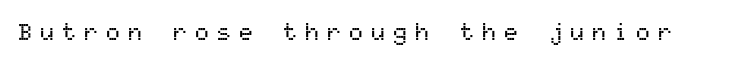
Letter spacing: wide. The gap between lines stays unmarked. Is there any slant? The stems are plumb.
